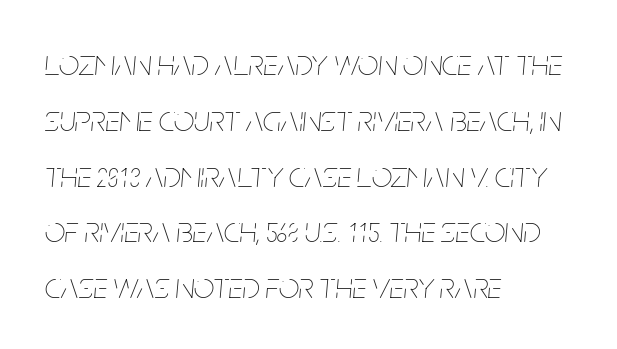
The image shows 36 px thin, condensed type, italic (leaning right); set left-aligned, normal line spacing (1.55x), normal letter spacing, not underlined; low stroke contrast and a large x-height.
